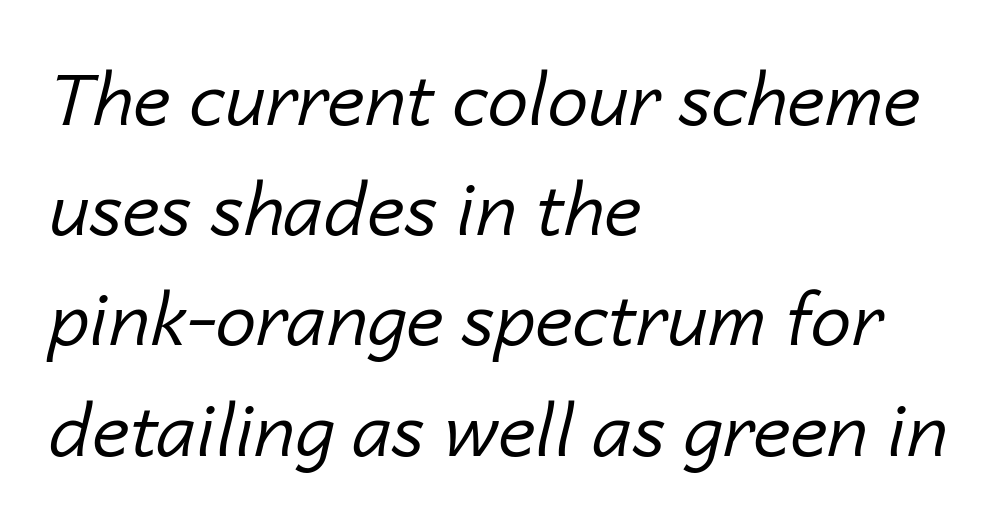
Q: Is the text bold? A: No.
Q: Is the text italic (slanted)? A: Yes, it leans right by about 14 degrees.
Q: Is the text underlined? A: No.
Q: How is the paragraph aligned? A: Left-aligned.
Q: Is the spacing between letters normal or unusually wide? A: Normal.
Q: Is the spacing between lines tight, normal or loose? A: Normal.
Q: Width (condensed, normal, or wide)? A: Normal.
Q: Stroke contrast? A: Low.
Q: x-height? A: Medium.
Q: Monospaced? A: No.
